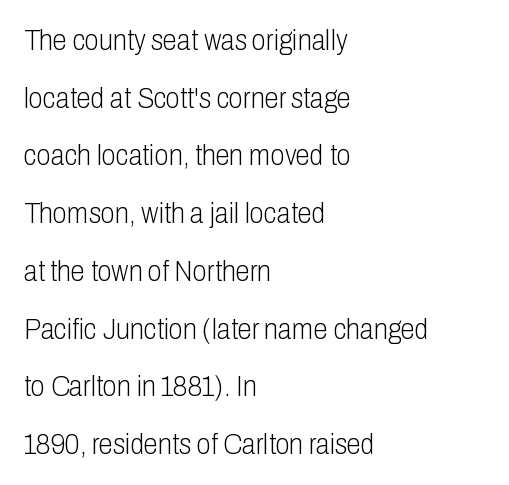
Type style note: lacks serifs. This sample uses an upright cut, with every glyph sitting square on the baseline. Plain, unruled lines of type. Summary of weight: not heavy and not bold. The lines are spread far apart with generous leading.
